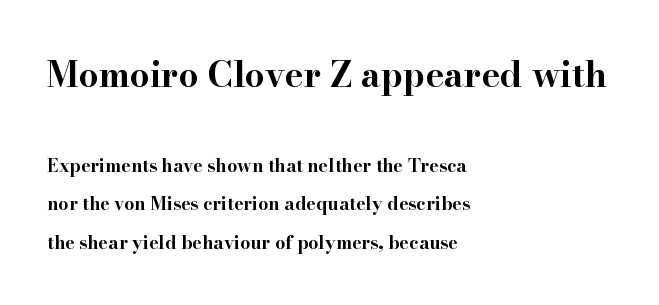
{"serif": "yes", "italic": "no", "bold": "yes", "weight": "bold", "width": "wide", "stroke_contrast": "high", "x_height": "small", "monospaced": "no", "underline": "no", "align": "left", "line_spacing": "loose", "line_spacing_ratio": 2.16, "letter_spacing": "normal", "letter_spacing_em": 0.0, "larger_block": "first", "size_ratio": 1.94, "glyph_px": 35}
